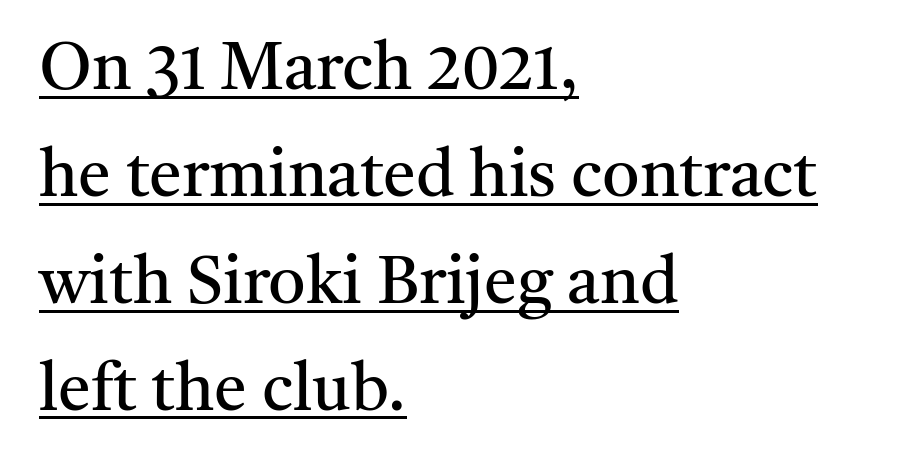
These glyphs show unthickened strokes, regular width or finer. This sample uses plain, unmodified letter spacing. This rendering features underlined lettering. You can tell from the footed stems that serif type was used. If you drew a line through each stem, it would be perfectly vertical. Spacing verdict: proportional, widths tailored to each character.
